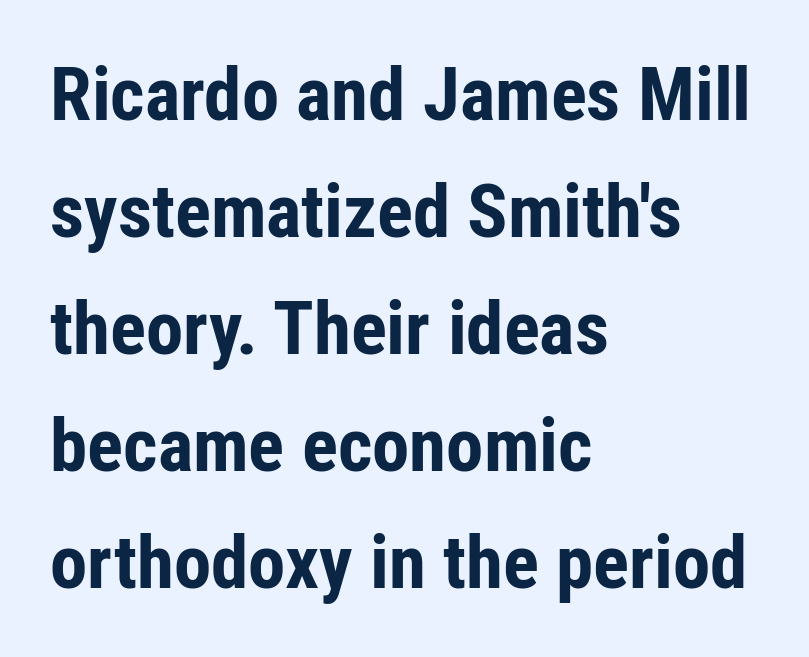
Q: Is the text bold? A: Yes.
Q: Is the text italic (slanted)? A: No, it is upright.
Q: Is the typeface a serif or a sans-serif typeface? A: Sans-serif.
Q: Is the text underlined? A: No.
Q: How is the paragraph aligned? A: Left-aligned.
Q: Is the spacing between letters normal or unusually wide? A: Normal.
Q: Is the spacing between lines tight, normal or loose? A: Normal.
Q: Width (condensed, normal, or wide)? A: Condensed.
Q: Stroke contrast? A: Low.
Q: x-height? A: Medium.
Q: Monospaced? A: No.
